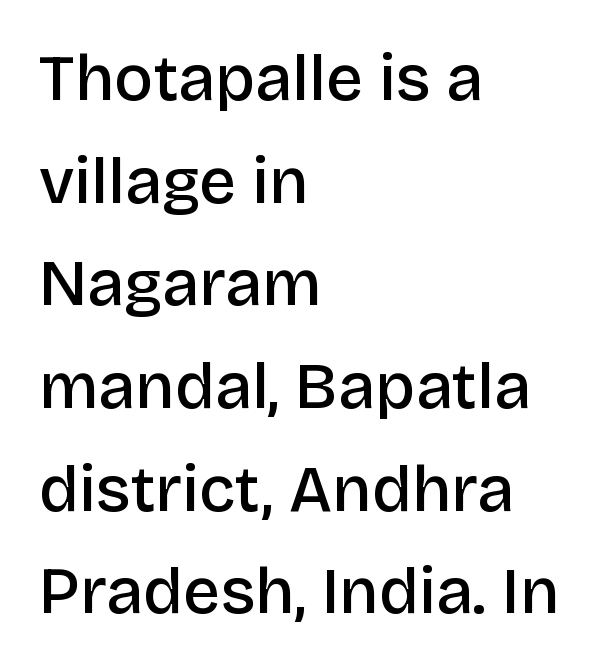
Q: Is the text bold? A: Semi-bold.
Q: Is the text italic (slanted)? A: No, it is upright.
Q: Is the typeface a serif or a sans-serif typeface? A: Sans-serif.
Q: Is the text underlined? A: No.
Q: How is the paragraph aligned? A: Left-aligned.
Q: Is the spacing between letters normal or unusually wide? A: Normal.
Q: Is the spacing between lines tight, normal or loose? A: Normal.
Q: Width (condensed, normal, or wide)? A: Normal.
Q: Stroke contrast? A: Low.
Q: x-height? A: Large.
Q: Monospaced? A: No.
